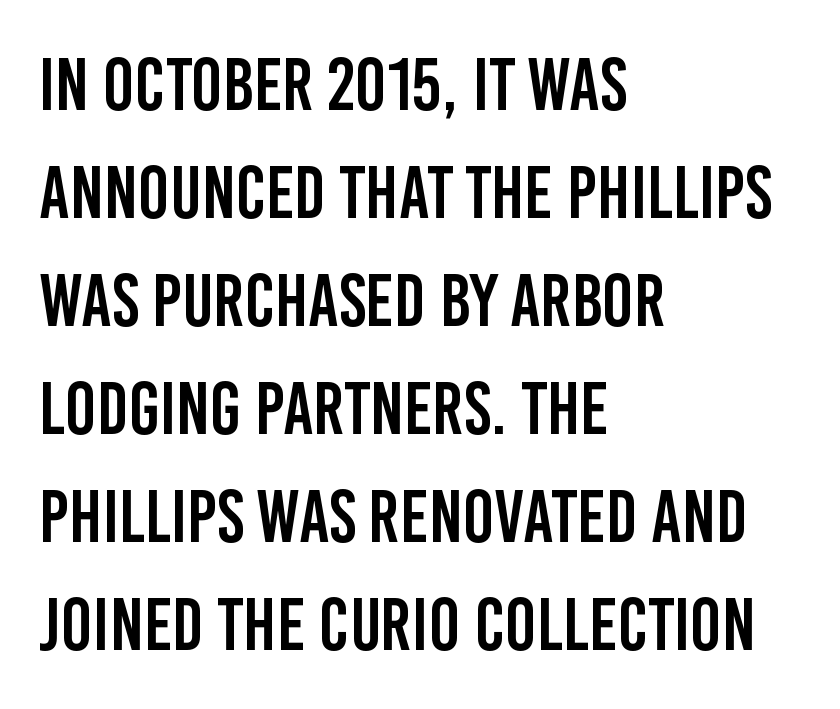
Q: Is the text italic (slanted)? A: No, it is upright.
Q: Is the typeface a serif or a sans-serif typeface? A: Sans-serif.
Q: Is the text underlined? A: No.
Q: How is the paragraph aligned? A: Left-aligned.
Q: Is the spacing between letters normal or unusually wide? A: Normal.
Q: Is the spacing between lines tight, normal or loose? A: Normal.
Q: Width (condensed, normal, or wide)? A: Condensed.
Q: Stroke contrast? A: Low.
Q: x-height? A: Large.
Q: Monospaced? A: No.
